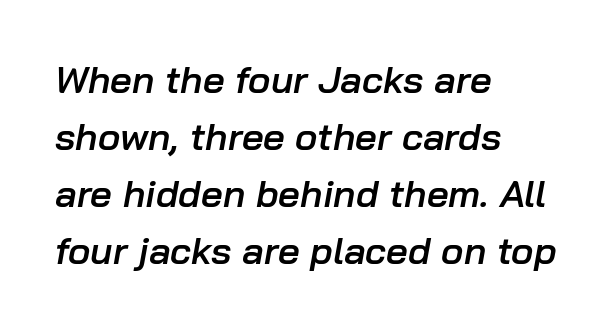
Q: Is the text bold? A: Semi-bold.
Q: Is the text italic (slanted)? A: Yes, it leans right by about 10 degrees.
Q: Is the text underlined? A: No.
Q: How is the paragraph aligned? A: Left-aligned.
Q: Is the spacing between letters normal or unusually wide? A: Normal.
Q: Is the spacing between lines tight, normal or loose? A: Normal.
Q: Width (condensed, normal, or wide)? A: Normal.
Q: Stroke contrast? A: Low.
Q: x-height? A: Medium.
Q: Monospaced? A: No.
